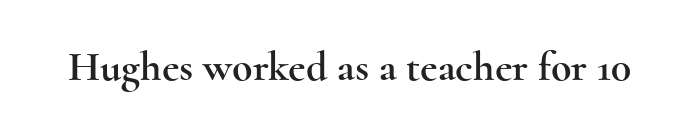
Q: Is the text italic (slanted)? A: No, it is upright.
Q: Is the typeface a serif or a sans-serif typeface? A: Serif.
Q: Is the text underlined? A: No.
Q: Is the spacing between letters normal or unusually wide? A: Normal.
Q: Width (condensed, normal, or wide)? A: Wide.
Q: x-height? A: Small.
Q: Monospaced? A: No.
